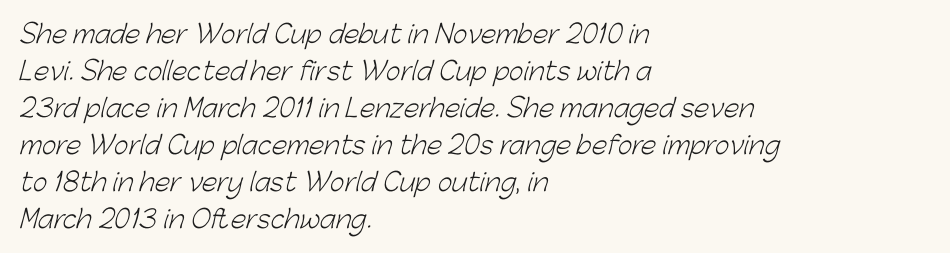
The image shows 25 px text type; set left-aligned, normal line spacing (1.48x), normal letter spacing, not underlined.
